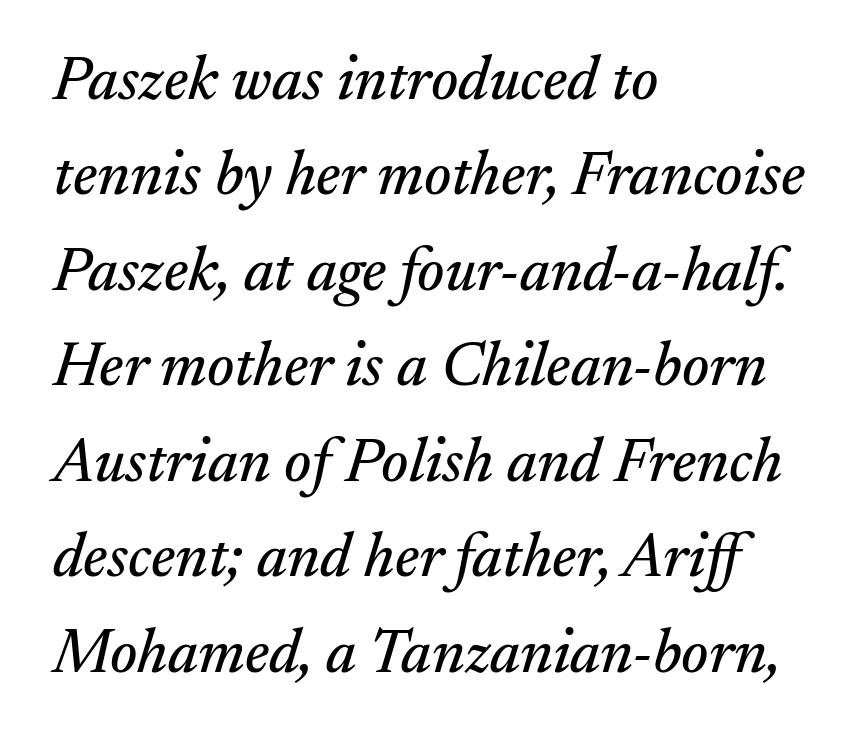
The image shows 62 px serif type, italic (leaning right); set left-aligned, normal line spacing (1.54x), normal letter spacing, not underlined; medium stroke contrast and a small x-height.
